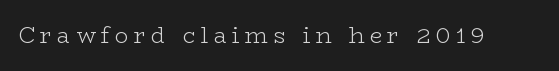
The image shows 22 px text type, upright; set unusually wide letter spacing (+0.25 em), not underlined.
